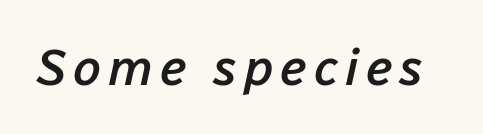
The strokes are fattened partway — semibold, not bold. The passage shown is typed in a proportional face where columns would drift. Yep, that's italic — everything's leaning. Bare-footed words on every line.
